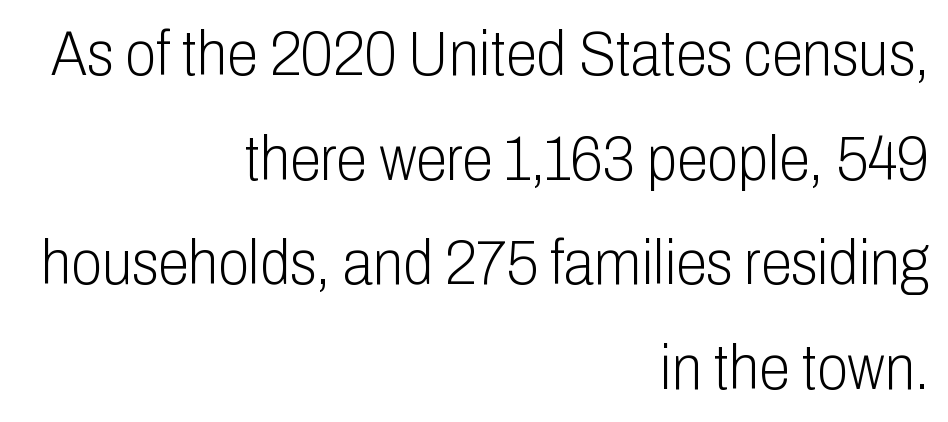
{"serif": "no", "italic": "no", "bold": "no", "weight": "light", "width": "condensed", "stroke_contrast": "low", "x_height": "medium", "monospaced": "no", "underline": "no", "align": "right", "line_spacing": "normal", "line_spacing_ratio": 1.66, "letter_spacing": "normal", "letter_spacing_em": 0.0, "glyph_px": 63}
